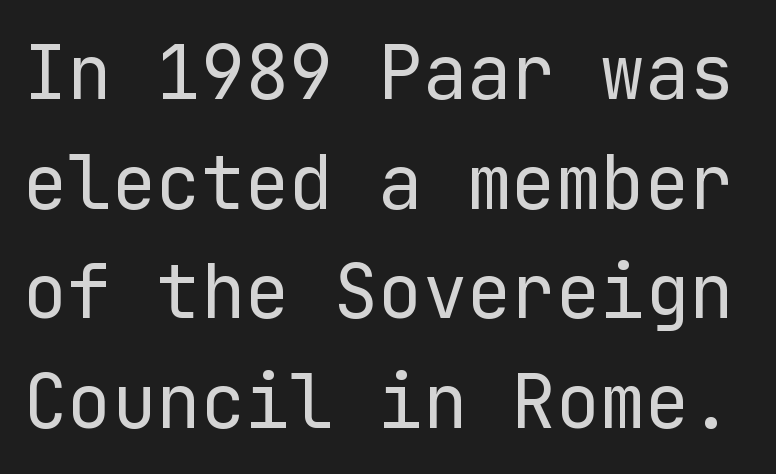
Q: Is the text bold? A: No.
Q: Is the text italic (slanted)? A: No, it is upright.
Q: Is the typeface a serif or a sans-serif typeface? A: Sans-serif.
Q: Is the text underlined? A: No.
Q: Is the spacing between letters normal or unusually wide? A: Normal.
Q: Is the spacing between lines tight, normal or loose? A: Normal.
Q: Width (condensed, normal, or wide)? A: Normal.
Q: Stroke contrast? A: Low.
Q: x-height? A: Medium.
